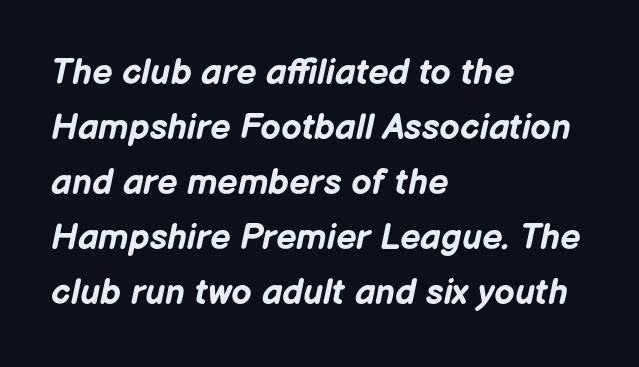
The image shows 36 px bold type, italic (leaning right); set left-aligned, normal line spacing (1.53x), normal letter spacing, not underlined; low stroke contrast and a medium x-height.
